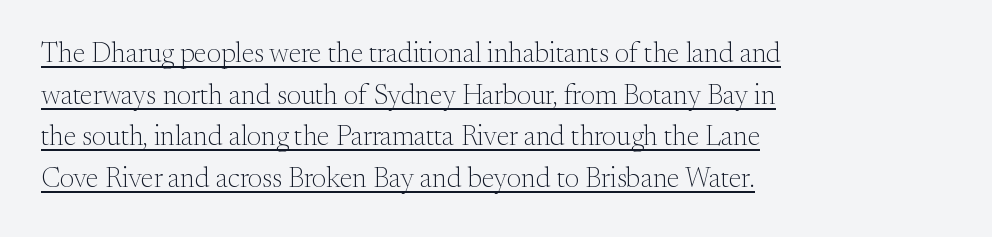
Q: Is the text bold? A: No.
Q: Is the text italic (slanted)? A: No, it is upright.
Q: Is the typeface a serif or a sans-serif typeface? A: Serif.
Q: Is the text underlined? A: Yes.
Q: How is the paragraph aligned? A: Left-aligned.
Q: Is the spacing between letters normal or unusually wide? A: Normal.
Q: Is the spacing between lines tight, normal or loose? A: Normal.
Q: Width (condensed, normal, or wide)? A: Normal.
Q: Stroke contrast? A: Medium.
Q: x-height? A: Small.
Q: Monospaced? A: No.
